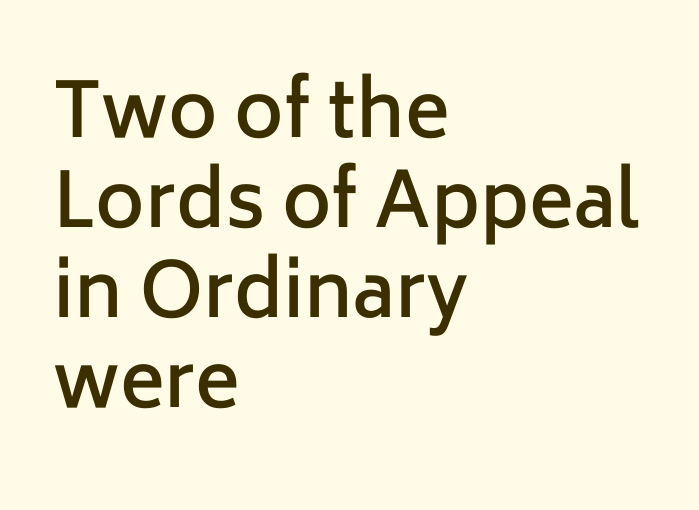
The image shows 75 px semibold sans-serif type, upright; set left-aligned, line spacing 1.2x, normal letter spacing, not underlined; low stroke contrast and a medium x-height.
